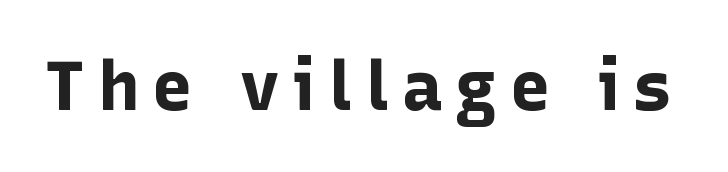
Q: Is the text bold? A: Yes.
Q: Is the text italic (slanted)? A: No, it is upright.
Q: Is the typeface a serif or a sans-serif typeface? A: Sans-serif.
Q: Is the text underlined? A: No.
Q: Width (condensed, normal, or wide)? A: Normal.
Q: Stroke contrast? A: Low.
Q: x-height? A: Medium.
Q: Monospaced? A: No.
